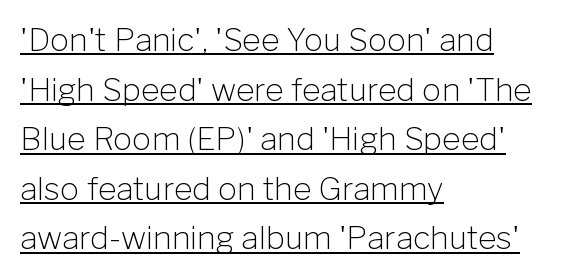
Looks like regular typesetting: each glyph gets only the width it needs. The weight tops out at a normal text grade. Decoration check: the copy is underlined. Quick note: interline space is typical.
